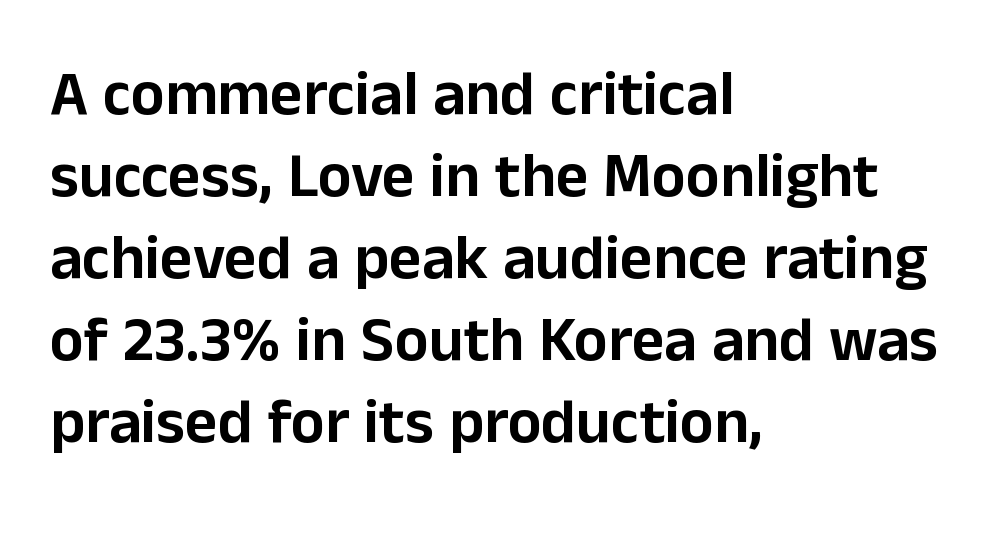
Is this a fixed-width face? No — the glyphs have proportional, varying widths. Vertical spacing — default. A roman cut, with each character standing at attention. The letterforms sit shoulder to shoulder at normal distance. Type without underlining. The letters carry no serifs — their stems end cleanly without finishing strokes.
